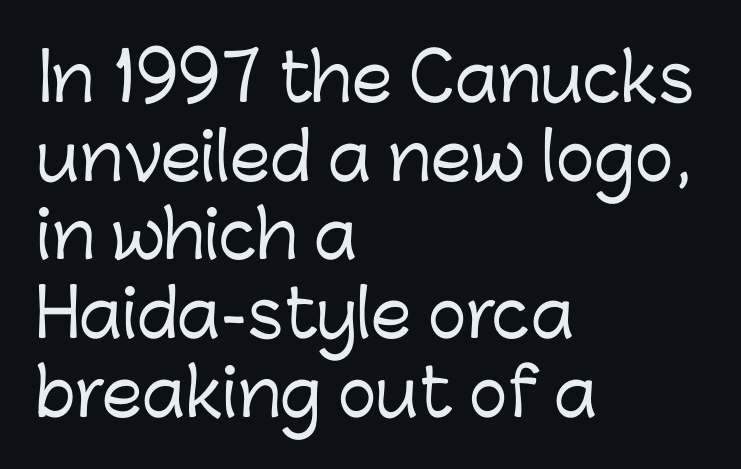
The image shows 65 px sans-serif type, upright; set left-aligned, line spacing 1.21x, normal letter spacing, not underlined; low stroke contrast and a medium x-height.
